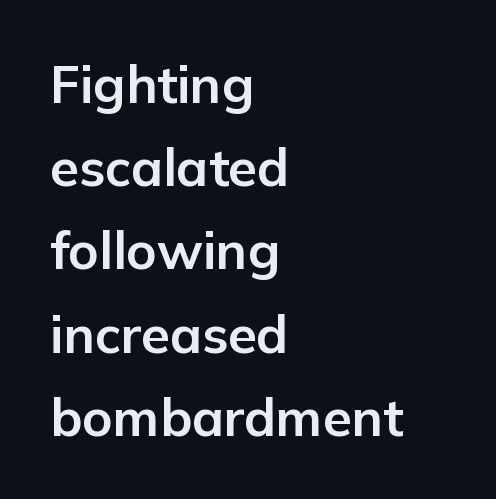
{"serif": "no", "italic": "no", "bold": "yes", "weight": "bold", "width": "normal", "stroke_contrast": "low", "x_height": "medium", "monospaced": "no", "underline": "no", "align": "left", "line_spacing": "normal", "line_spacing_ratio": 1.6, "letter_spacing": "normal", "letter_spacing_em": 0.0, "glyph_px": 52}
